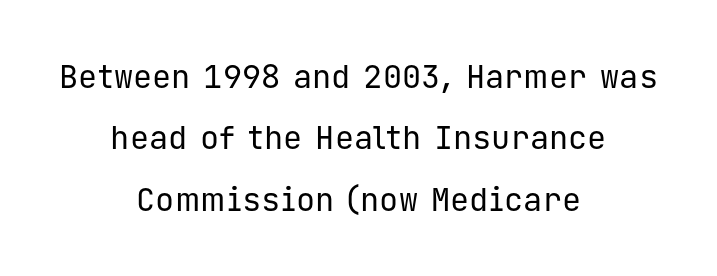
{"serif": "no", "italic": "no", "bold": "no", "weight": "regular", "width": "normal", "stroke_contrast": "low", "x_height": "medium", "monospaced": "yes", "underline": "no", "align": "center", "line_spacing": "loose", "line_spacing_ratio": 1.92, "letter_spacing": "normal", "letter_spacing_em": 0.0, "glyph_px": 32}
